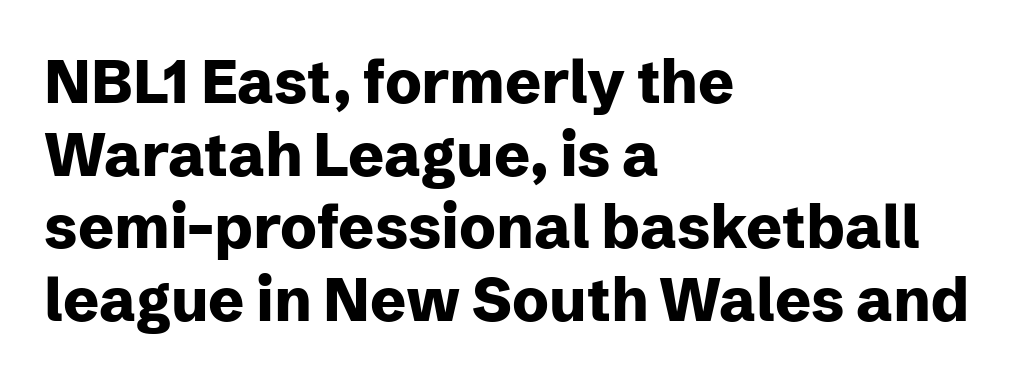
The text block is weighted toward the left margin, trailing off unevenly rightward. Ascenders rise straight up at ninety degrees. Weight check: bold — yes, fully. Has an underline been added? It has not.
